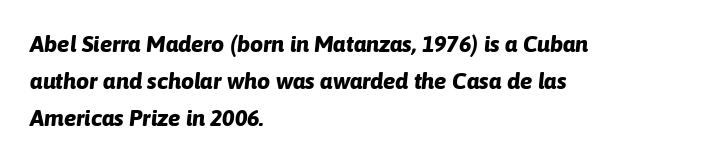
The rendering keeps characters at their native spacing. The specimen omits any rule beneath the text block's lines. The sample has been set heavy, in full bold. Whoever set this chose a conventional vertical rhythm. The axis of the letterforms is tilted away from vertical. The paragraph has a hard left edge and a soft right edge.
